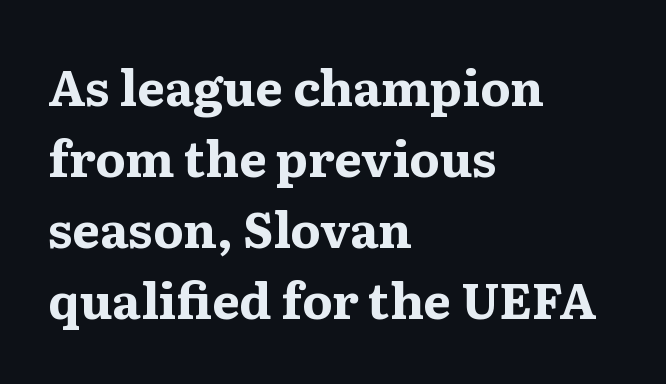
{"serif": "yes", "italic": "no", "bold": "yes", "weight": "bold", "width": "wide", "stroke_contrast": "medium", "x_height": "medium", "monospaced": "no", "underline": "no", "align": "left", "line_spacing": "normal", "line_spacing_ratio": 1.45, "letter_spacing": "normal", "letter_spacing_em": 0.0, "glyph_px": 49}
